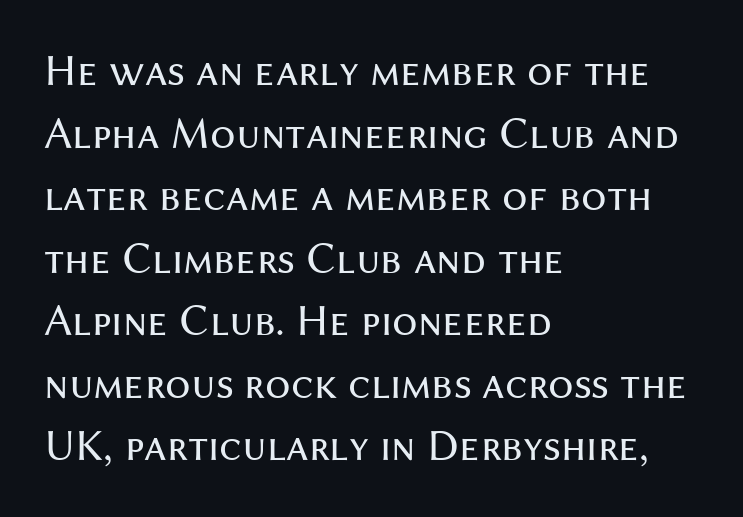
The letters carry no serifs — their stems end cleanly without finishing strokes. These lines sit exactly where default settings would place them. When letters stand straight like this, we call the style roman or upright. This rendering features lettering with no underline. Compared with a centered layout, this one pins lines to the left instead. Heft: none added — not bold.
